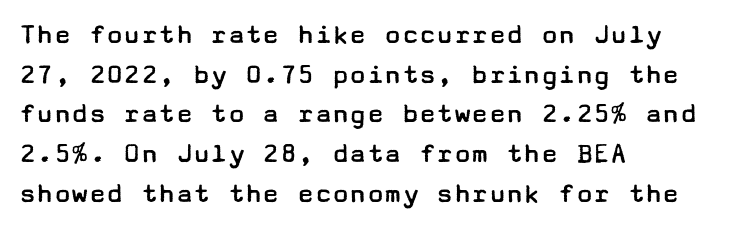
The image shows 29 px regular-weight, wide sans-serif type, upright; set left-aligned, normal line spacing (1.37x), normal letter spacing, not underlined; low stroke contrast and a medium x-height.
